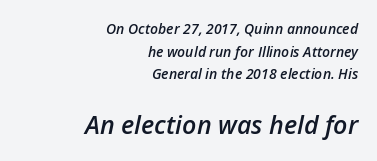
Underlining? Definitely not there. Visually the block forms a straight wall on the right and a jagged coastline on the left. Character size in the trailing block exceeds that of the leading block. Tracking value appears to be zero — textbook default spacing.
